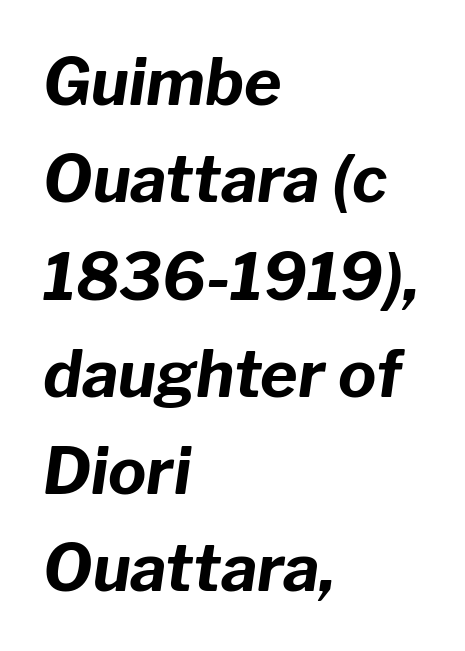
The image shows 64 px bold type, italic (leaning right); set left-aligned, normal line spacing (1.52x), normal letter spacing, not underlined; low stroke contrast and a medium x-height.
